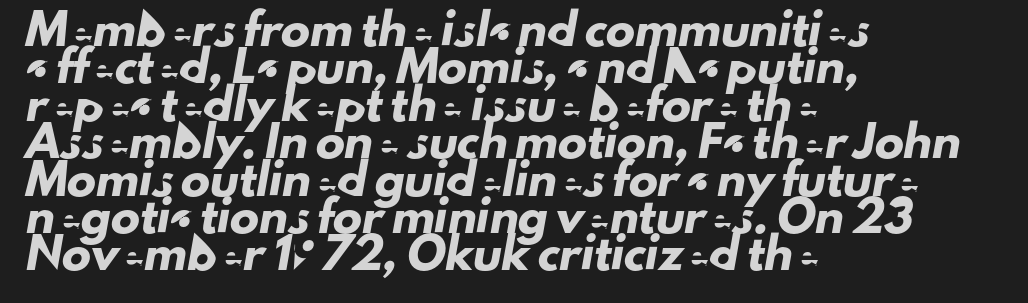
{"serif": "no", "width": "normal", "stroke_contrast": "low", "x_height": "small", "monospaced": "no", "underline": "no", "align": "left", "line_spacing": "normal", "line_spacing_ratio": 1.29, "letter_spacing": "normal", "letter_spacing_em": 0.0, "glyph_px": 29}
